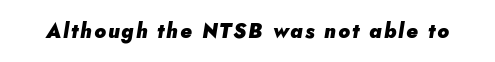
{"italic": "yes", "lean": "right", "slant_degrees": 5, "bold": "yes", "underline": "no", "glyph_px": 20}
